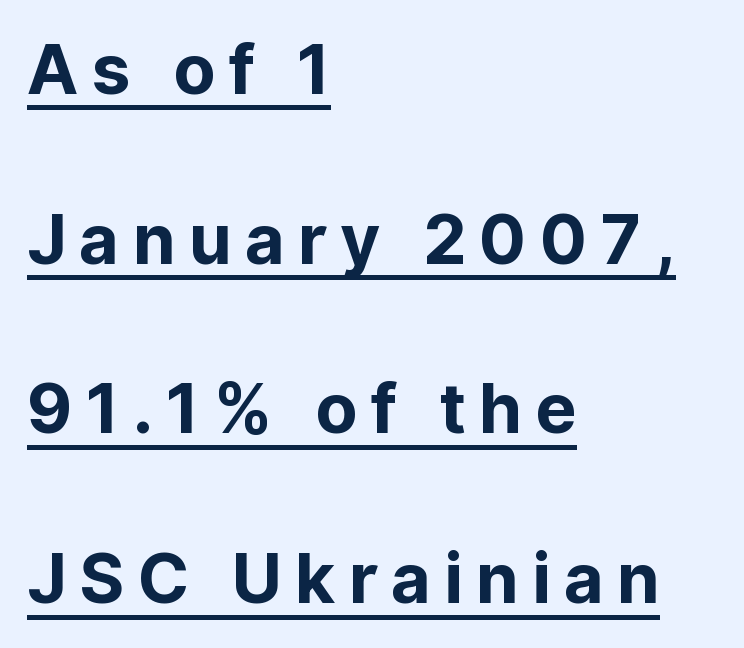
{"serif": "no", "italic": "no", "bold": "yes", "weight": "bold", "width": "normal", "stroke_contrast": "low", "x_height": "medium", "monospaced": "no", "underline": "yes", "align": "left", "line_spacing": "loose", "line_spacing_ratio": 2.46, "glyph_px": 69}
